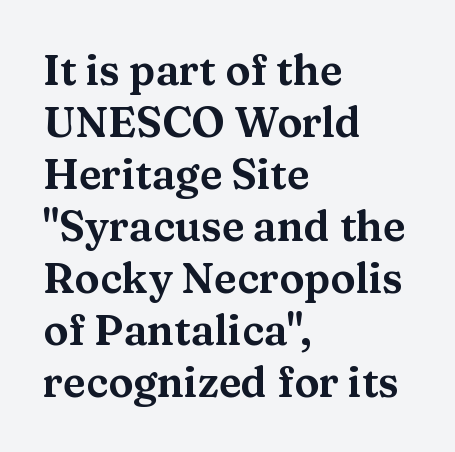
The image shows 42 px wide serif type, upright; set left-aligned, line spacing 1.24x, normal letter spacing, not underlined; medium stroke contrast and a medium x-height.
